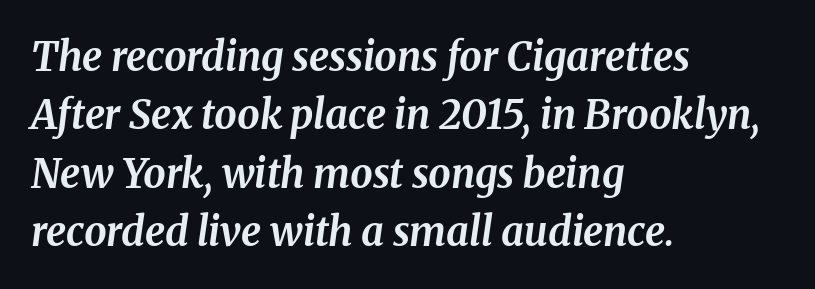
{"italic": "yes", "lean": "right", "slant_degrees": 8, "bold": "yes", "weight": "bold", "width": "normal", "stroke_contrast": "medium", "x_height": "medium", "monospaced": "no", "underline": "no", "align": "left", "line_spacing": "normal", "line_spacing_ratio": 1.46, "letter_spacing": "normal", "letter_spacing_em": 0.0, "glyph_px": 40}
